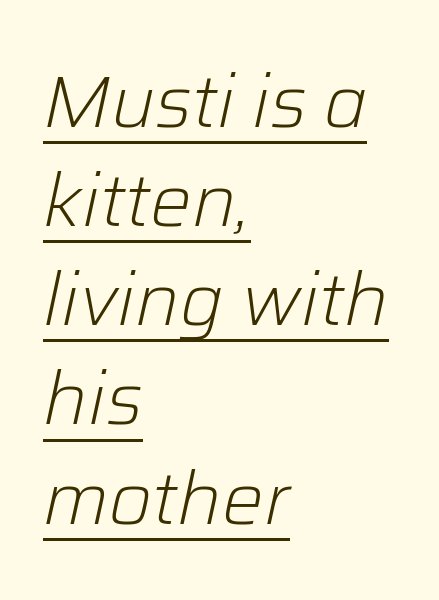
Emphasis-style slanted type is in use. If you drew a ruler down the left edge, every line would touch it. No extra ink here — the face is not bold. Quick note: underline on. There is no visible air inserted between adjacent glyphs.
